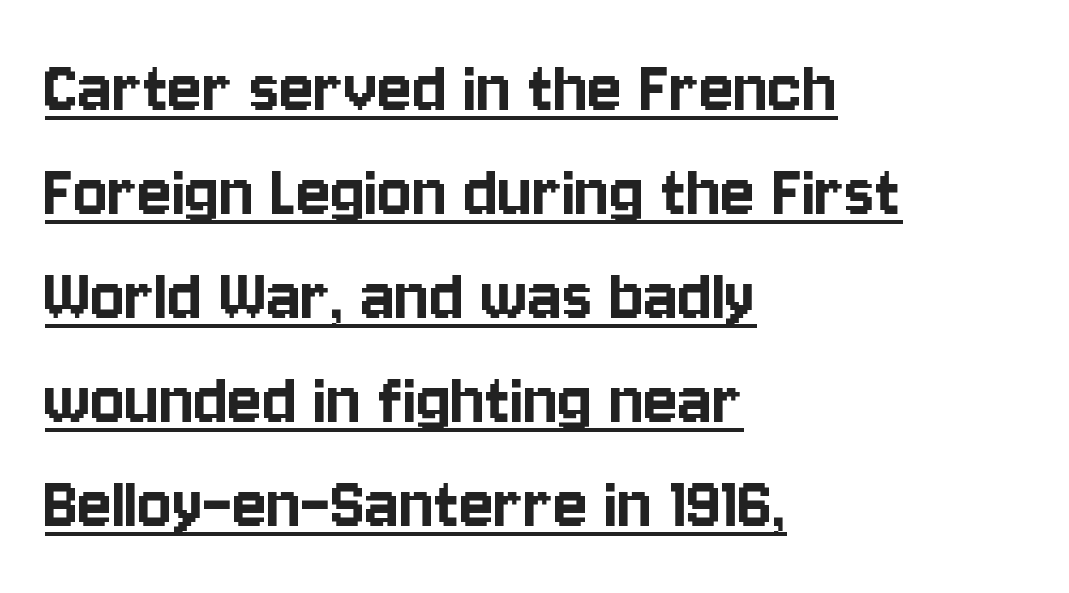
{"serif": "no", "italic": "no", "width": "condensed", "stroke_contrast": "low", "x_height": "large", "monospaced": "no", "underline": "yes", "align": "left", "line_spacing": "normal", "line_spacing_ratio": 1.3, "letter_spacing": "normal", "letter_spacing_em": 0.0, "glyph_px": 80}
